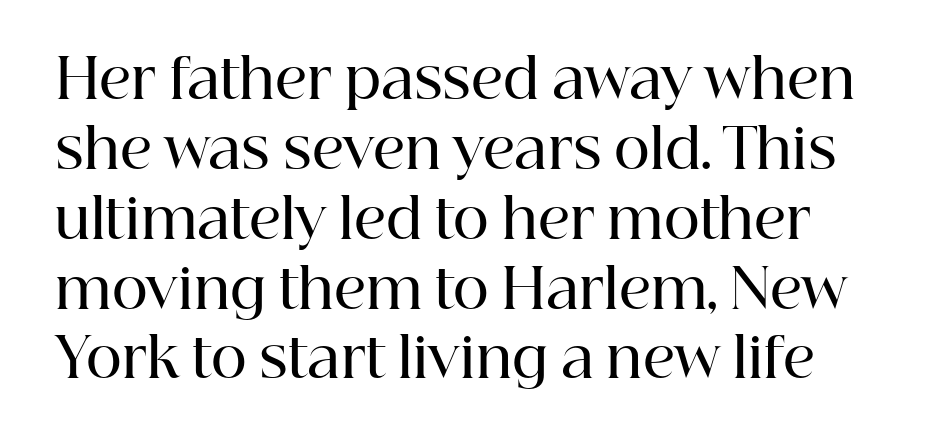
The glyphs in this specimen are seriffed. Proportional: the letters do not fall into vertical columns. These lines keep a tight, regular rhythm from letter to letter. Summary of vertical rhythm: regular, with standard interline spacing. Only glyphs here, with clear space below each row. If you drew a line through each stem, it would be perfectly vertical.
